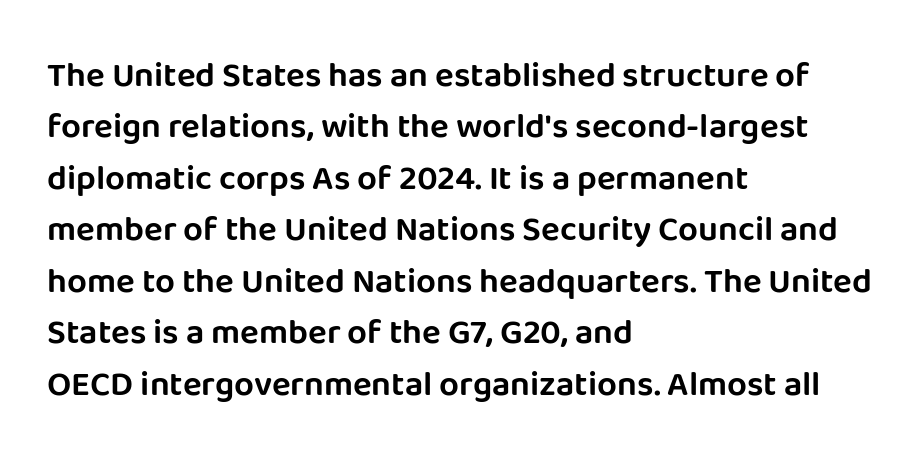
The image shows 35 px sans-serif type, upright; set left-aligned, normal line spacing (1.47x), normal letter spacing, not underlined; low stroke contrast and a large x-height.
